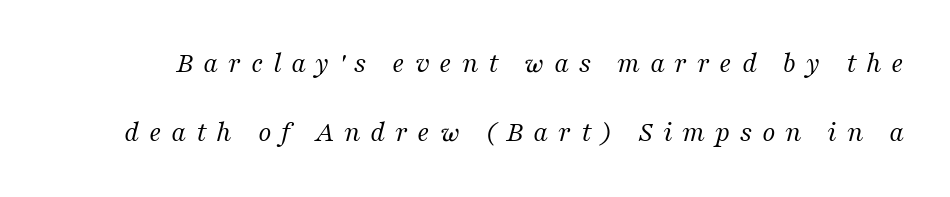
{"serif": "yes", "italic": "yes", "lean": "right", "slant_degrees": 16, "bold": "no", "weight": "regular", "width": "normal", "stroke_contrast": "medium", "x_height": "medium", "monospaced": "no", "underline": "no", "line_spacing": "loose", "line_spacing_ratio": 2.37, "letter_spacing": "wide", "letter_spacing_em": 0.33, "glyph_px": 29}
